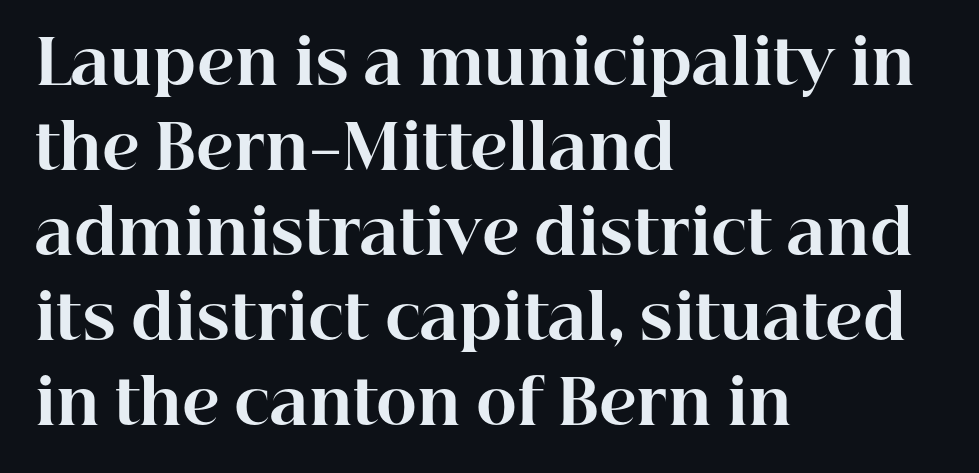
Q: Is the text bold? A: Yes.
Q: Is the text italic (slanted)? A: No, it is upright.
Q: Is the typeface a serif or a sans-serif typeface? A: Serif.
Q: Is the text underlined? A: No.
Q: How is the paragraph aligned? A: Left-aligned.
Q: Is the spacing between letters normal or unusually wide? A: Normal.
Q: Is the spacing between lines tight, normal or loose? A: Normal.
Q: Width (condensed, normal, or wide)? A: Normal.
Q: Stroke contrast? A: High.
Q: x-height? A: Medium.
Q: Monospaced? A: No.
